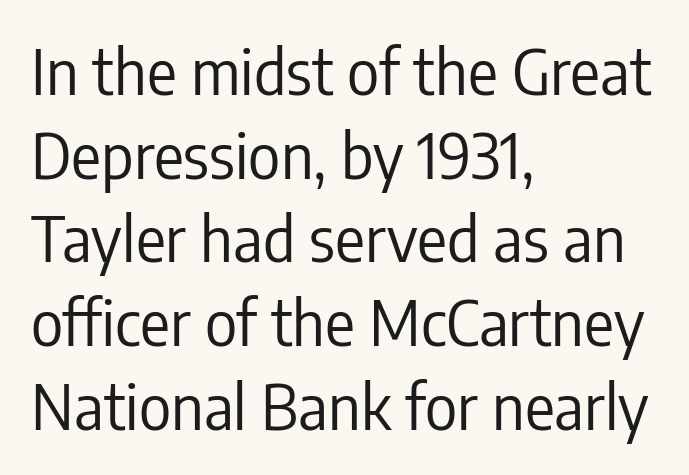
{"serif": "no", "italic": "no", "bold": "no", "weight": "regular", "width": "condensed", "stroke_contrast": "low", "x_height": "medium", "monospaced": "no", "underline": "no", "align": "left", "line_spacing": "normal", "line_spacing_ratio": 1.35, "letter_spacing": "normal", "letter_spacing_em": 0.0, "glyph_px": 62}
